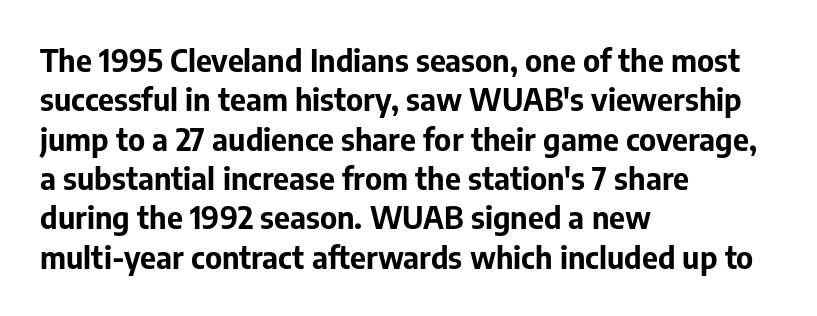
{"serif": "no", "italic": "no", "bold": "yes", "weight": "bold", "width": "normal", "stroke_contrast": "low", "x_height": "medium", "monospaced": "no", "underline": "no", "align": "left", "line_spacing": "normal", "line_spacing_ratio": 1.27, "letter_spacing": "normal", "letter_spacing_em": 0.0, "glyph_px": 31}
